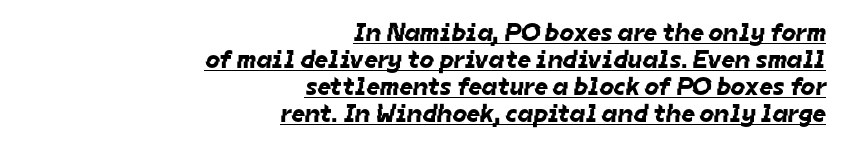
How are the letters spaced? Ordinarily, with no added tracking. Rows of type sit shoulder to shoulder in the vertical direction. This sample is right-justified, so line beginnings fall wherever the words allow. The passage shown is underscored from start to finish.
